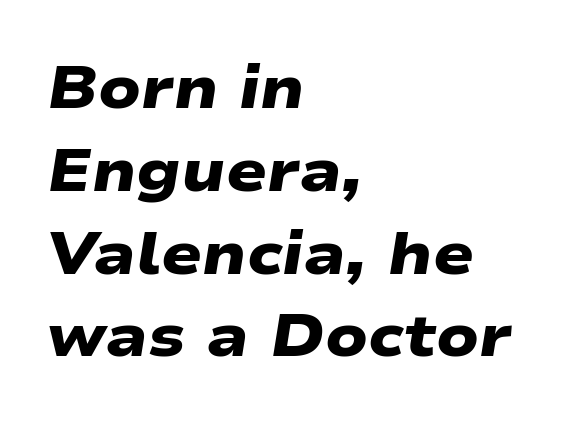
{"serif": "no", "bold": "yes", "weight": "heavy", "width": "wide", "stroke_contrast": "low", "x_height": "medium", "monospaced": "no", "underline": "no", "align": "left", "line_spacing": "normal", "line_spacing_ratio": 1.38, "letter_spacing": "normal", "letter_spacing_em": 0.0, "glyph_px": 60}
